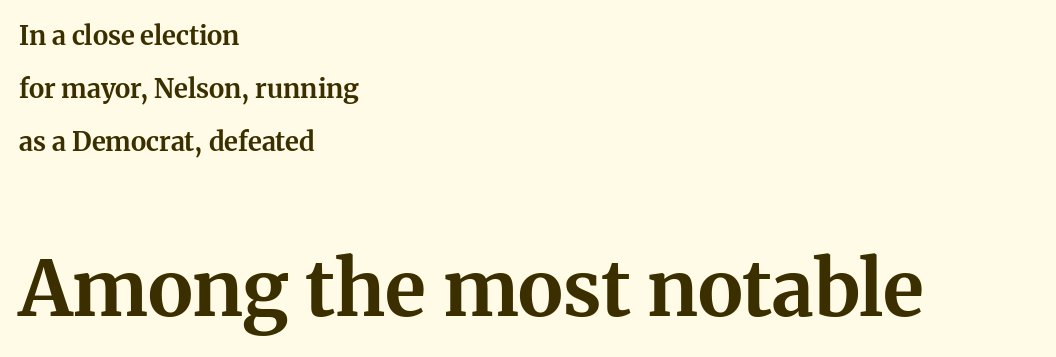
{"serif": "yes", "italic": "no", "bold": "yes", "weight": "bold", "width": "normal", "stroke_contrast": "medium", "x_height": "medium", "monospaced": "no", "underline": "no", "align": "left", "line_spacing": "loose", "line_spacing_ratio": 2.04, "letter_spacing": "normal", "letter_spacing_em": 0.0, "larger_block": "second", "size_ratio": 2.96, "glyph_px": 77}
